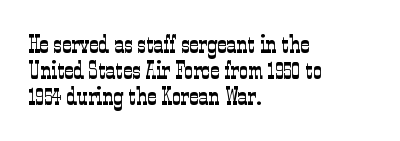
{"italic": "no", "bold": "no", "underline": "no", "align": "left", "line_spacing": "tight", "line_spacing_ratio": 1.05, "letter_spacing": "normal", "letter_spacing_em": 0.0, "glyph_px": 25}
